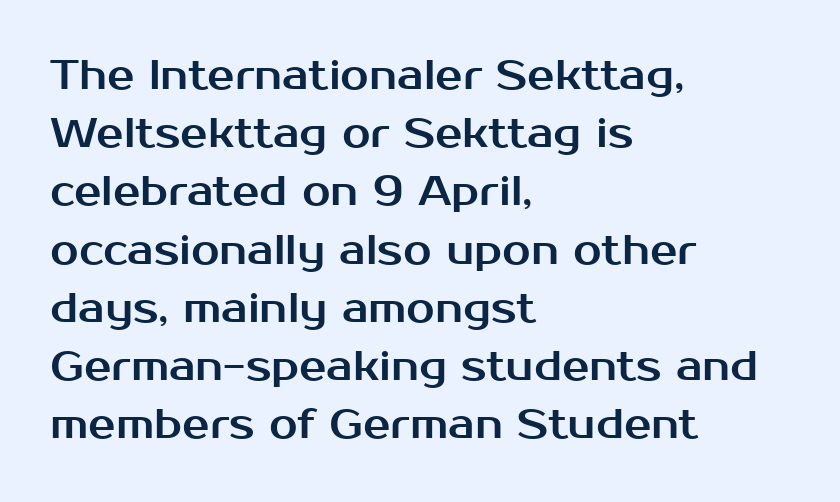
{"serif": "no", "italic": "no", "width": "normal", "stroke_contrast": "medium", "x_height": "medium", "monospaced": "no", "underline": "no", "align": "left", "line_spacing": "normal", "line_spacing_ratio": 1.42, "letter_spacing": "normal", "letter_spacing_em": 0.0, "glyph_px": 41}
